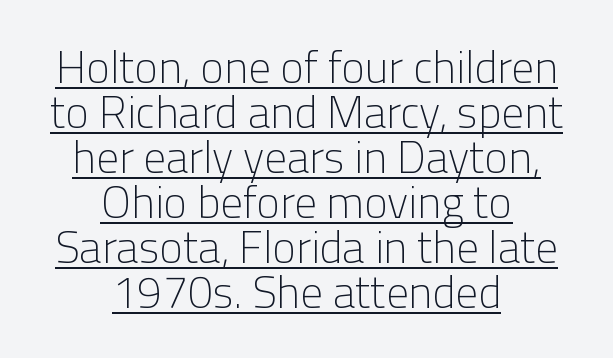
Q: Is the text bold? A: No.
Q: Is the text italic (slanted)? A: No, it is upright.
Q: Is the typeface a serif or a sans-serif typeface? A: Sans-serif.
Q: Is the text underlined? A: Yes.
Q: How is the paragraph aligned? A: Centered.
Q: Is the spacing between letters normal or unusually wide? A: Normal.
Q: Is the spacing between lines tight, normal or loose? A: Tight.
Q: Width (condensed, normal, or wide)? A: Normal.
Q: Stroke contrast? A: Low.
Q: x-height? A: Medium.
Q: Monospaced? A: No.
